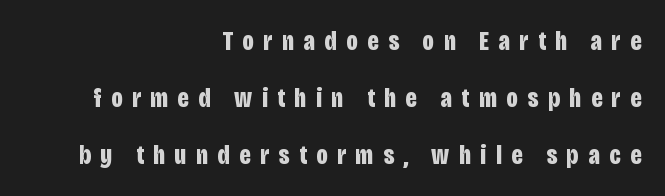
{"italic": "no", "bold": "yes", "underline": "no", "align": "right", "line_spacing": "loose", "line_spacing_ratio": 2.11, "letter_spacing": "wide", "letter_spacing_em": 0.36, "glyph_px": 27}
